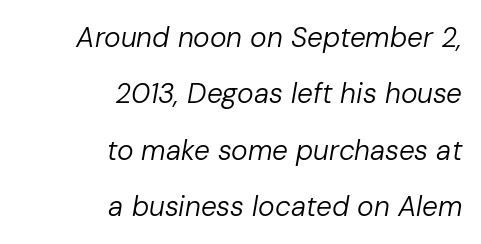
The image shows 28 px regular-weight type, italic (leaning right); set right-aligned, loose line spacing (2.01x), normal letter spacing, not underlined; low stroke contrast and a medium x-height.
